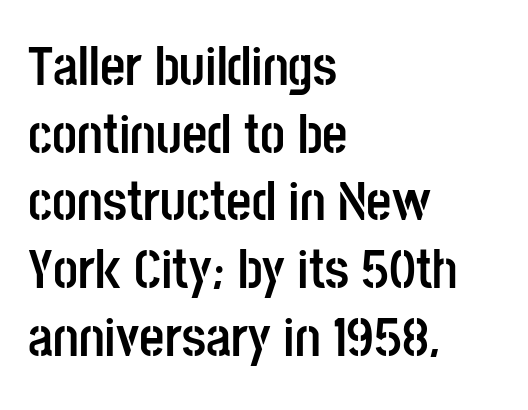
The image shows 55 px semibold, condensed sans-serif type, upright; set left-aligned, line spacing 1.23x, normal letter spacing, not underlined; low stroke contrast and a large x-height.
